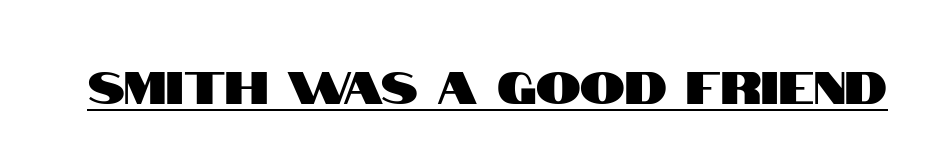
{"serif": "no", "italic": "no", "width": "condensed", "stroke_contrast": "high", "x_height": "large", "monospaced": "no", "underline": "yes", "letter_spacing": "normal", "letter_spacing_em": 0.0, "glyph_px": 45}
